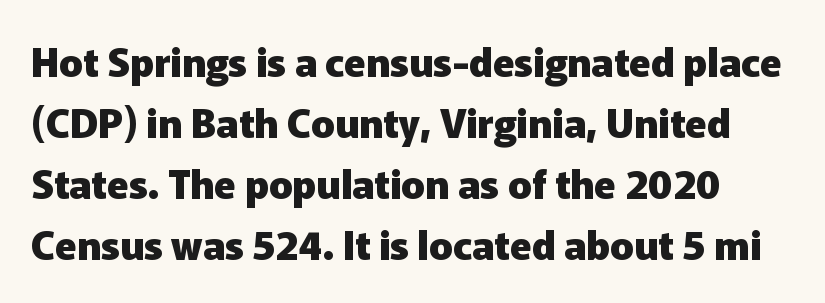
Q: Is the text bold? A: Yes.
Q: Is the text italic (slanted)? A: No, it is upright.
Q: Is the typeface a serif or a sans-serif typeface? A: Sans-serif.
Q: Is the text underlined? A: No.
Q: Is the spacing between letters normal or unusually wide? A: Normal.
Q: Is the spacing between lines tight, normal or loose? A: Normal.
Q: Width (condensed, normal, or wide)? A: Normal.
Q: Stroke contrast? A: Low.
Q: x-height? A: Medium.
Q: Monospaced? A: No.
